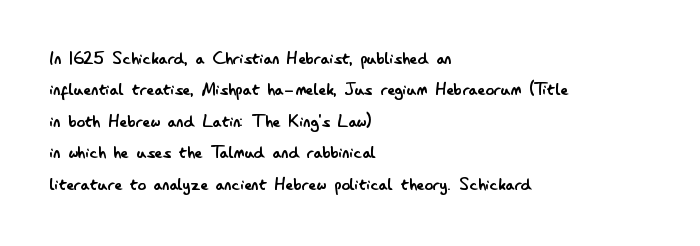
{"italic": "no", "bold": "no", "underline": "no", "align": "left", "line_spacing": "normal", "line_spacing_ratio": 1.5, "letter_spacing": "normal", "letter_spacing_em": 0.0, "glyph_px": 21}
